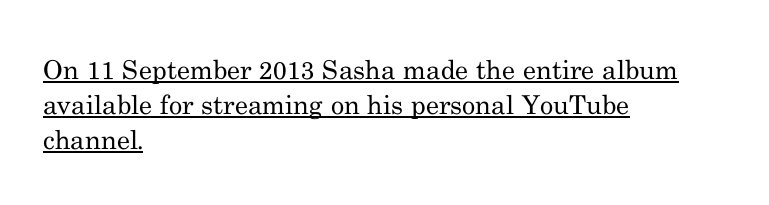
A roman cut, with each character standing at attention. Compared with typical body copy, the letter spacing here is the same. Does a line run under the words? Yes, clearly. Alignment: flush left. No chunkiness to these letters — they're not bold.
